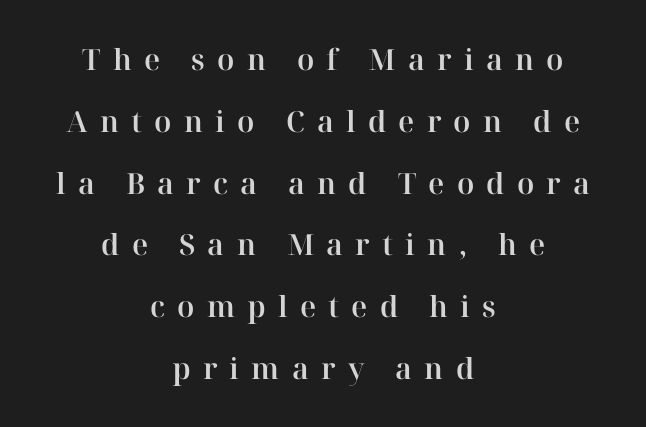
The image shows 29 px serif type, upright; set centered, loose line spacing (2.13x), unusually wide letter spacing (+0.42 em), not underlined; high stroke contrast and a medium x-height.
